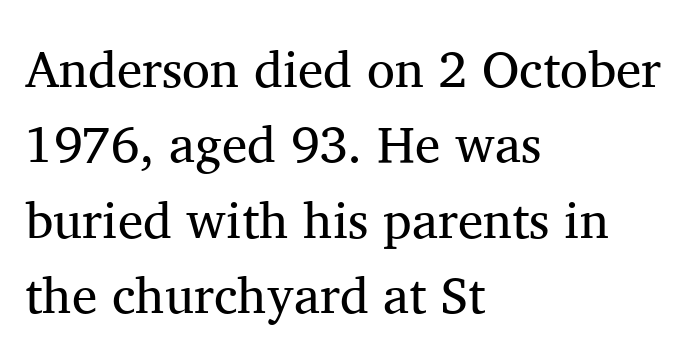
The image shows 51 px regular-weight serif type, upright; set left-aligned, normal line spacing (1.48x), normal letter spacing, not underlined; medium stroke contrast and a medium x-height.
